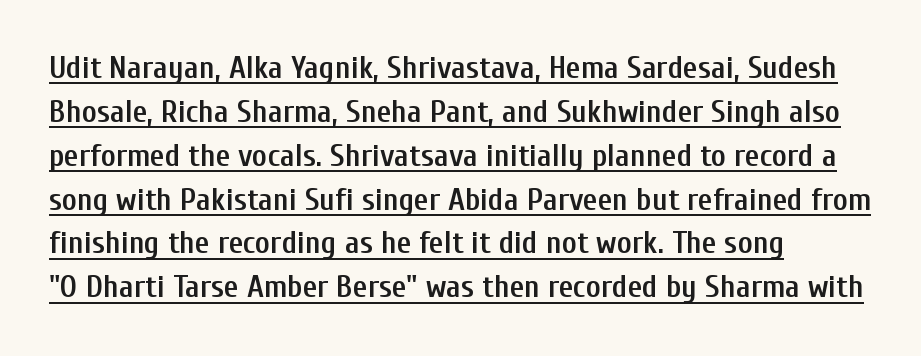
The rendering uses natural spacing where letterforms have individual widths. The rendering uses a semibold face; strokes are thickened but not to full bold. Posture: straight, roman, zero tilt. This rendering uses left alignment, leaving the right contour irregular. A baseline rule has been typeset under these characters. Standard letterfit; no display-style spreading of the glyphs.
